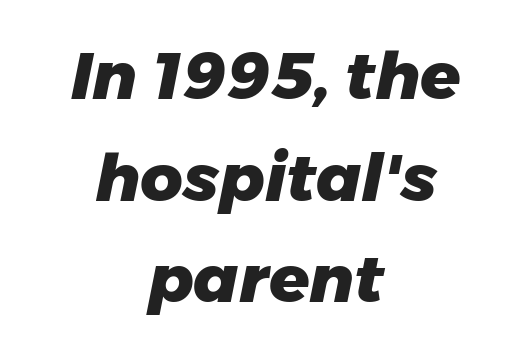
The letterforms sit shoulder to shoulder at normal distance. A typesetter would call this proportional, since set widths differ per character. Where is the straight margin? There isn't one; the lines are centered. Check under the words: just untouched page. A typesetter would mark this as italic. The rows are spaced the way most documents space them.
